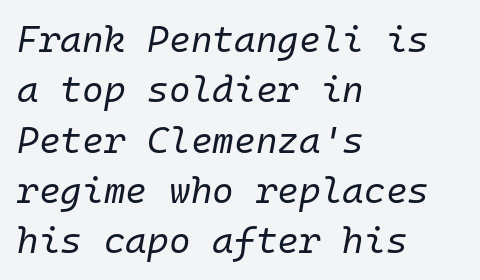
Q: Is the text bold? A: No.
Q: Is the text italic (slanted)? A: Yes, it leans right by about 10 degrees.
Q: Is the text underlined? A: No.
Q: How is the paragraph aligned? A: Left-aligned.
Q: Is the spacing between letters normal or unusually wide? A: Normal.
Q: Is the spacing between lines tight, normal or loose? A: Normal.
Q: Width (condensed, normal, or wide)? A: Normal.
Q: Stroke contrast? A: Low.
Q: x-height? A: Medium.
Q: Monospaced? A: Yes.
